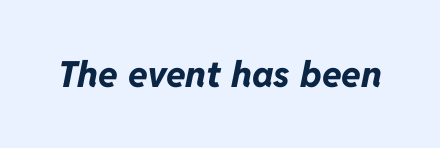
Notice how the stems are inclined rather than vertical — that's the hallmark of italics. The face used here is proportionally spaced, like ordinary book or web type. The string is rendered with underlining switched off. Each word holds together tightly as a unit, with standard inter-letter gaps. Plenty of ink on the page — the face is bold.
